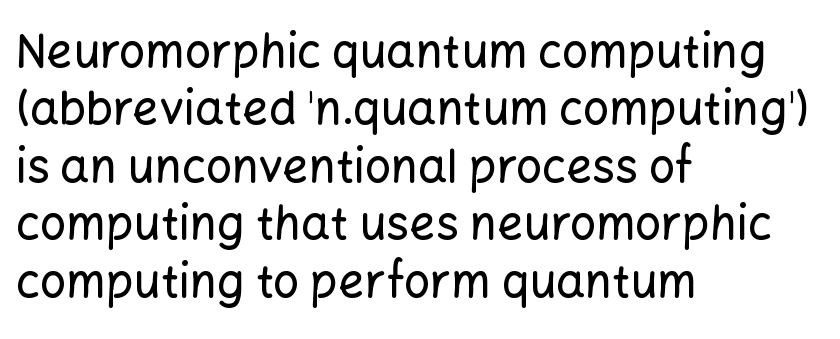
{"serif": "no", "italic": "no", "width": "normal", "stroke_contrast": "low", "x_height": "medium", "monospaced": "no", "underline": "no", "align": "left", "line_spacing": "normal", "line_spacing_ratio": 1.25, "letter_spacing": "normal", "letter_spacing_em": 0.0, "glyph_px": 46}
